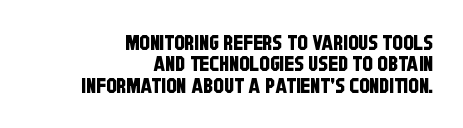
The image shows 21 px text type; set right-aligned, tight line spacing (1.02x), normal letter spacing, not underlined.
